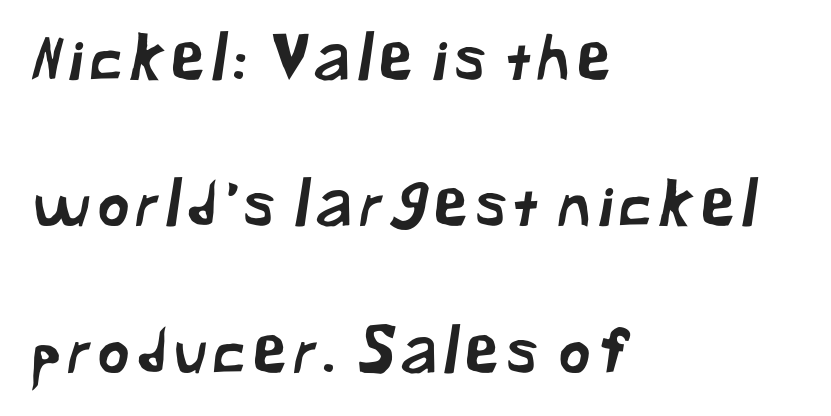
The image shows 62 px sans-serif type; set left-aligned, loose line spacing (2.36x), not underlined; low stroke contrast and a medium x-height.
